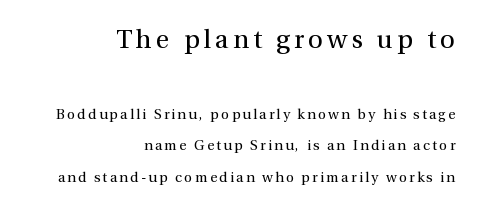
The image shows 26 px text type, upright; set right-aligned, loose line spacing (2.26x), not underlined; the first (top) block is 1.86x larger.
